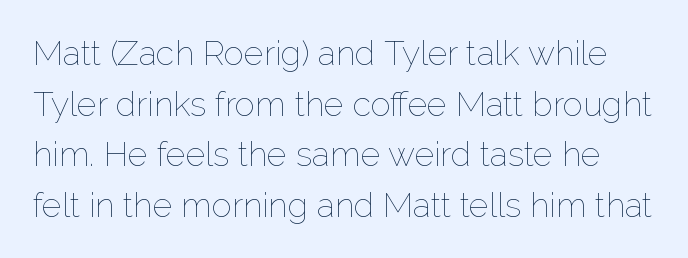
Q: Is the text bold? A: No.
Q: Is the text italic (slanted)? A: No, it is upright.
Q: Is the text underlined? A: No.
Q: Is the spacing between letters normal or unusually wide? A: Normal.
Q: Is the spacing between lines tight, normal or loose? A: Normal.
Q: Width (condensed, normal, or wide)? A: Normal.
Q: Stroke contrast? A: Low.
Q: x-height? A: Medium.
Q: Monospaced? A: No.
